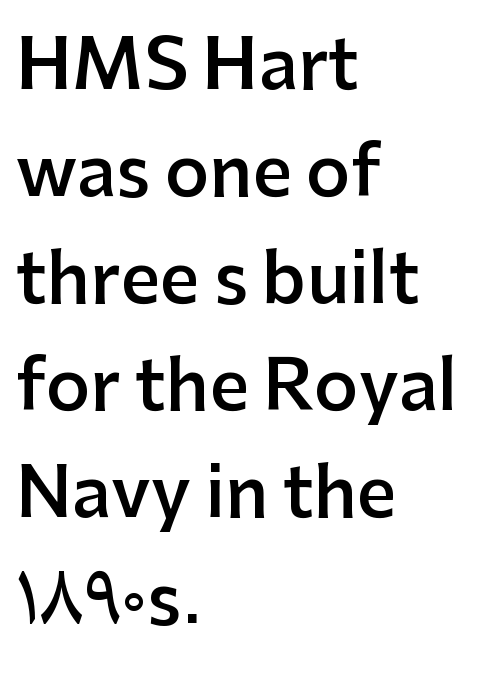
The rows are spaced the way most documents space them. Underlining? Definitely not there. Varying glyph widths throughout — classic text-font behaviour. Regarding serifs, this sample does without them. Every stem runs plumb, perpendicular to the baseline.
